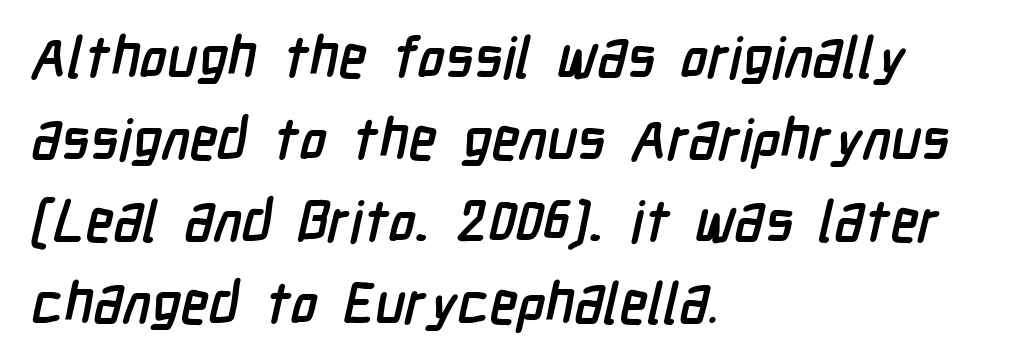
The image shows 57 px semibold, condensed sans-serif type; set left-aligned, normal line spacing (1.44x), normal letter spacing, not underlined; low stroke contrast and a medium x-height.
